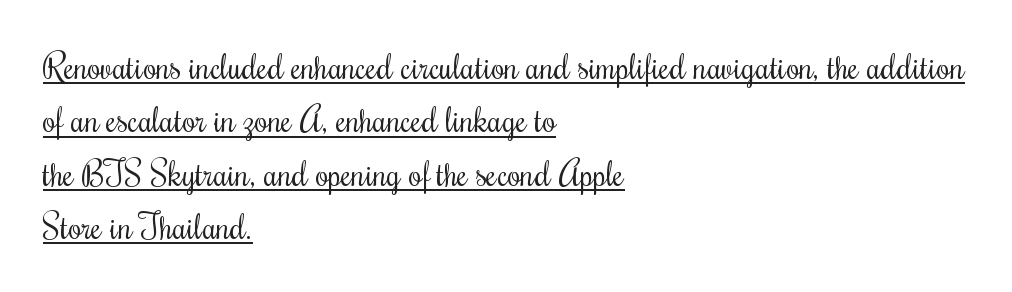
{"bold": "no", "weight": "regular", "width": "condensed", "stroke_contrast": "medium", "x_height": "small", "monospaced": "no", "underline": "yes", "align": "left", "line_spacing": "normal", "line_spacing_ratio": 1.57, "letter_spacing": "normal", "letter_spacing_em": 0.0, "glyph_px": 34}
